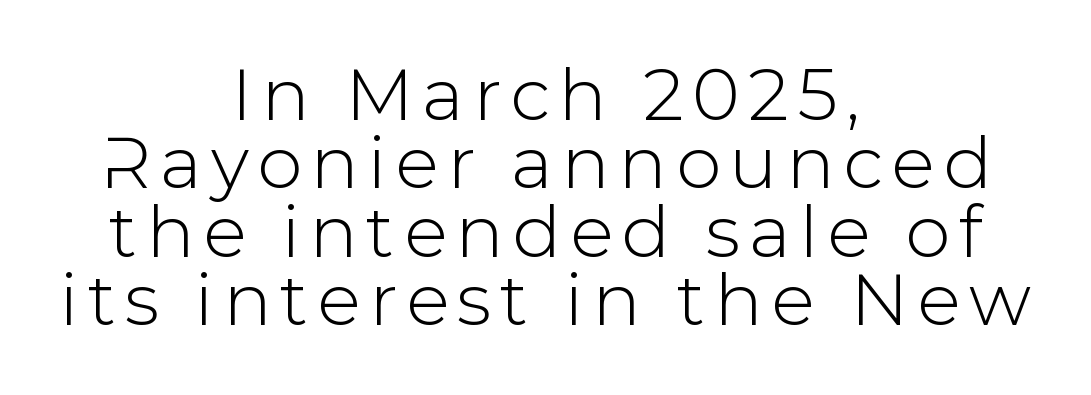
Q: Is the text italic (slanted)? A: No, it is upright.
Q: Is the typeface a serif or a sans-serif typeface? A: Sans-serif.
Q: Is the text underlined? A: No.
Q: How is the paragraph aligned? A: Centered.
Q: Is the spacing between lines tight, normal or loose? A: Tight.
Q: Width (condensed, normal, or wide)? A: Normal.
Q: Stroke contrast? A: Low.
Q: x-height? A: Medium.
Q: Monospaced? A: No.
